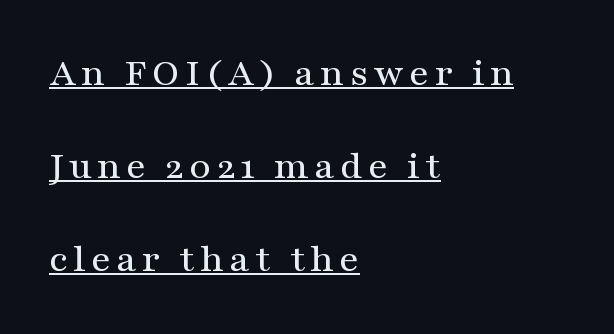
The image shows 40 px wide serif type, upright; set left-aligned, loose line spacing (2.33x), underlined; medium stroke contrast and a medium x-height.
